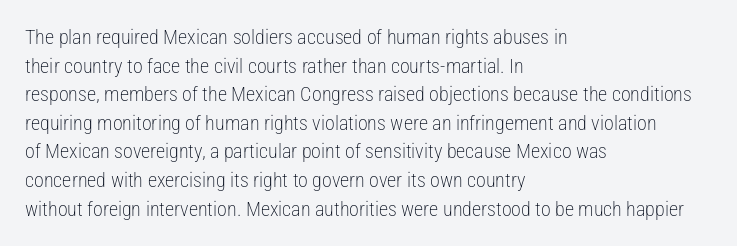
The image shows 20 px text type, upright; set left-aligned, normal line spacing (1.43x), normal letter spacing, not underlined.
